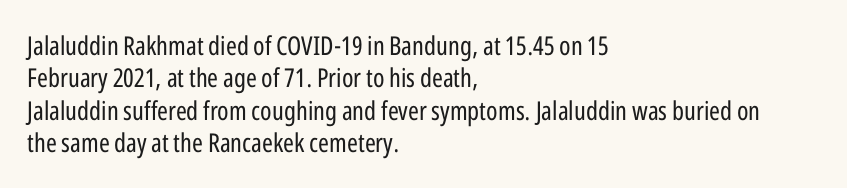
The image shows 26 px text type, upright; set left-aligned, normal line spacing (1.25x), normal letter spacing, not underlined.
